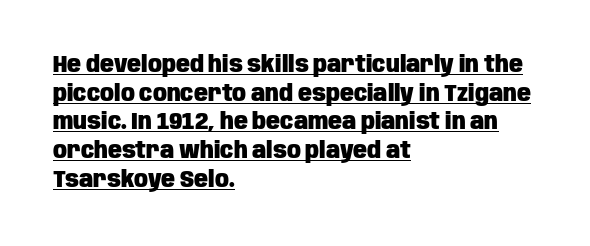
Q: Is the text bold? A: Yes.
Q: Is the text italic (slanted)? A: No, it is upright.
Q: Is the text underlined? A: Yes.
Q: How is the paragraph aligned? A: Left-aligned.
Q: Is the spacing between letters normal or unusually wide? A: Normal.
Q: Is the spacing between lines tight, normal or loose? A: Normal.
